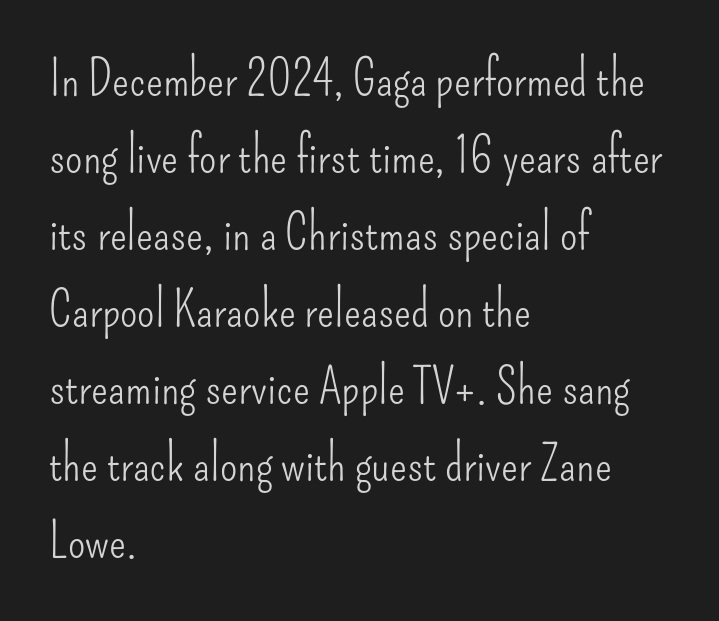
Q: Is the text bold? A: No.
Q: Is the text italic (slanted)? A: No, it is upright.
Q: Is the typeface a serif or a sans-serif typeface? A: Sans-serif.
Q: Is the text underlined? A: No.
Q: How is the paragraph aligned? A: Left-aligned.
Q: Is the spacing between letters normal or unusually wide? A: Normal.
Q: Is the spacing between lines tight, normal or loose? A: Normal.
Q: Width (condensed, normal, or wide)? A: Condensed.
Q: Stroke contrast? A: Low.
Q: x-height? A: Small.
Q: Monospaced? A: No.
